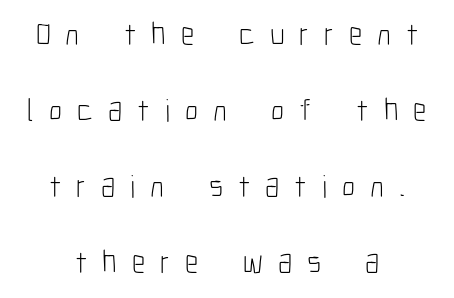
The type sits square on the baseline with zero lean. Do the characters align in a grid? No, the font is proportional. Caption: face not bold, strokes unweighted. Teacher's note: observe the equal gaps on both sides — that is centered alignment. A clean baseline with only descenders dipping below it.
